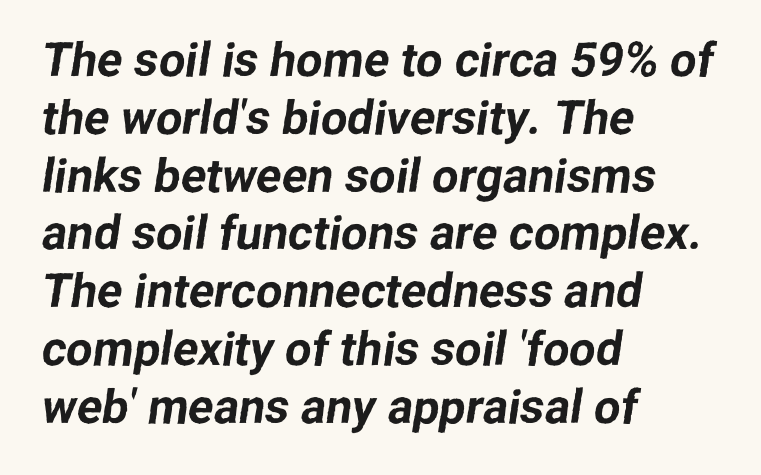
Anything drawn beneath the words? Only blank space. No feet cap the strokes, marking this as sans-serif type. Leftover space on each line is placed entirely after the last word. Proportional: the letters do not fall into vertical columns. A typesetter would call this zero additional tracking.
